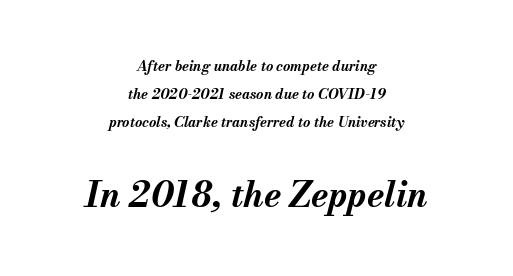
The image shows 35 px bold type, italic (leaning right); set centered, loose line spacing (2.0x), normal letter spacing, not underlined; the second (bottom) block is 2.5x larger; medium stroke contrast and a small x-height.
